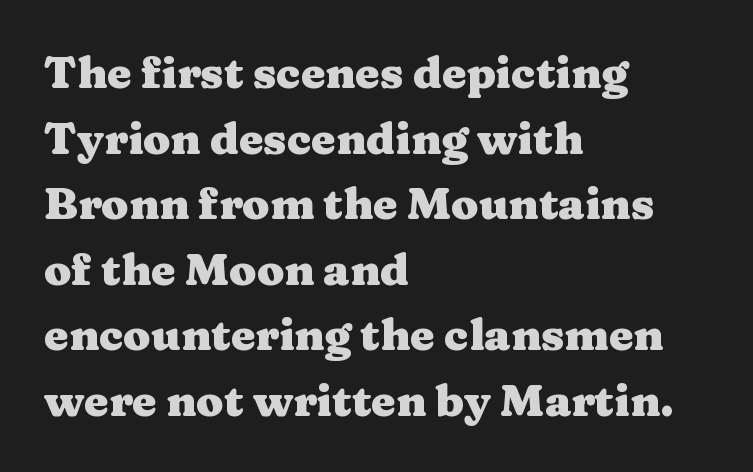
Where is the straight margin? On the left. This is roman type, the default non-slanted kind. The type is set solid horizontally, with unmodified tracking. The letters advance in unequal steps, a hallmark of proportional type. The leading is moderate, giving the passage an even texture. Classification — serif.
